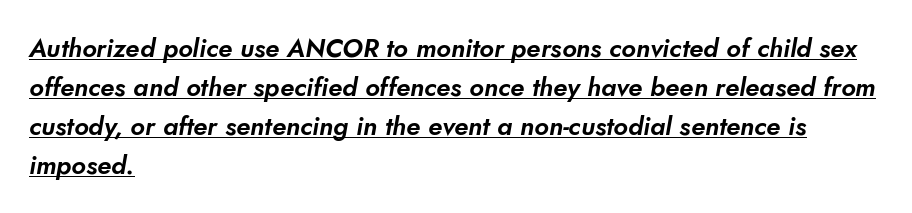
The image shows 26 px text type; set left-aligned, normal line spacing (1.5x), normal letter spacing, underlined.
